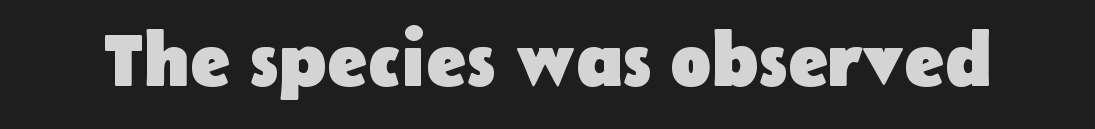
These lines keep a tight, regular rhythm from letter to letter. The type sits square on the baseline with zero lean. Descenders hang freely into open space. The characters look thick and weighty, a clear bold.
